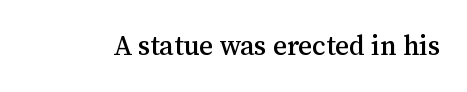
Q: Is the text italic (slanted)? A: No, it is upright.
Q: Is the text underlined? A: No.
Q: Is the spacing between letters normal or unusually wide? A: Normal.
